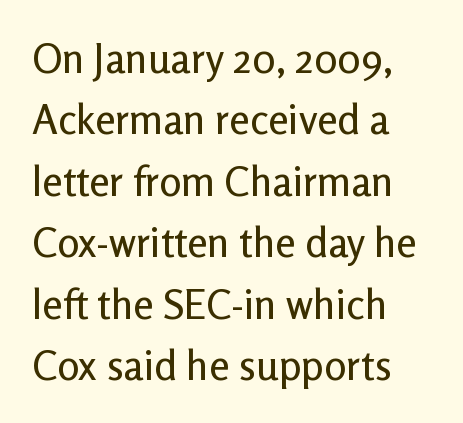
{"serif": "no", "italic": "no", "width": "normal", "stroke_contrast": "low", "x_height": "medium", "monospaced": "no", "underline": "no", "align": "left", "line_spacing": "normal", "line_spacing_ratio": 1.5, "letter_spacing": "normal", "letter_spacing_em": 0.0, "glyph_px": 41}
